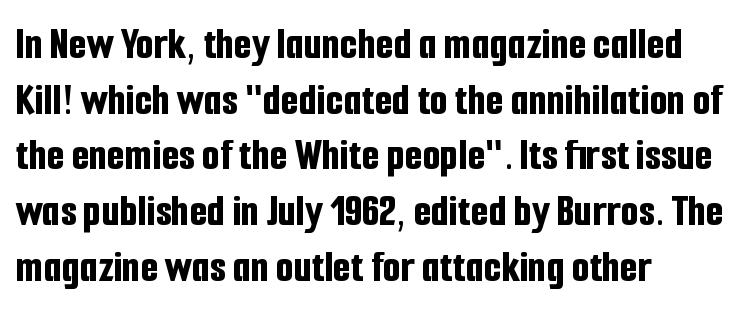
Compared with an ordinary text face, these strokes are far heavier — a full bold. Every row of glyphs begins at an identical x-position on the left. Rendered with straight, roman letterforms. Any mark beneath the type? The region is blank. Type style note: lacks serifs. A typesetter would call this zero additional tracking.
